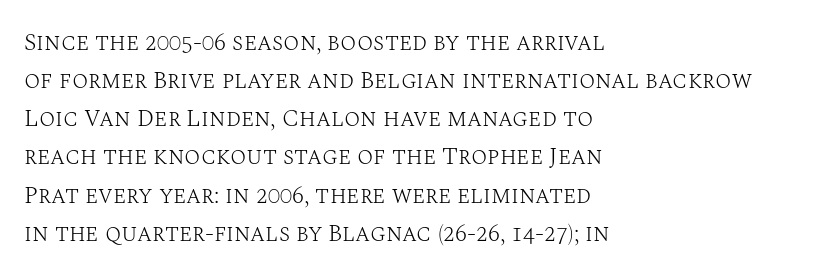
Q: Is the text bold? A: No.
Q: Is the text italic (slanted)? A: No, it is upright.
Q: Is the text underlined? A: No.
Q: How is the paragraph aligned? A: Left-aligned.
Q: Is the spacing between letters normal or unusually wide? A: Normal.
Q: Is the spacing between lines tight, normal or loose? A: Normal.
